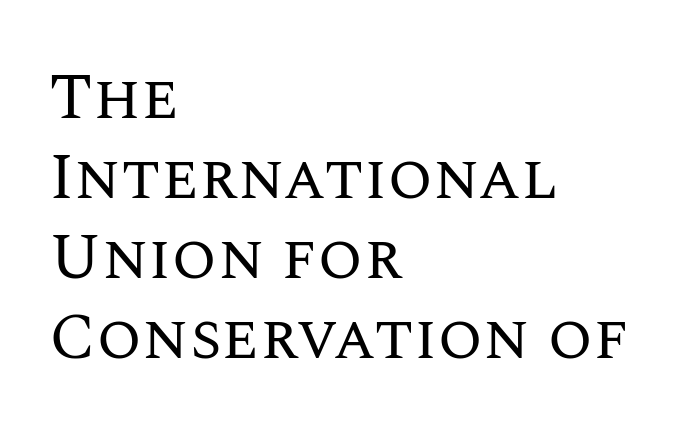
The image shows 65 px regular-weight type, upright; set left-aligned, line spacing 1.23x, normal letter spacing, not underlined; medium stroke contrast and a large x-height.
